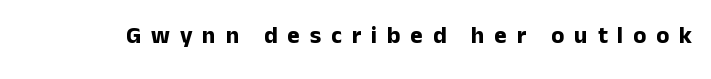
The image shows 24 px bold type, upright; set unusually wide letter spacing (+0.41 em), not underlined.
